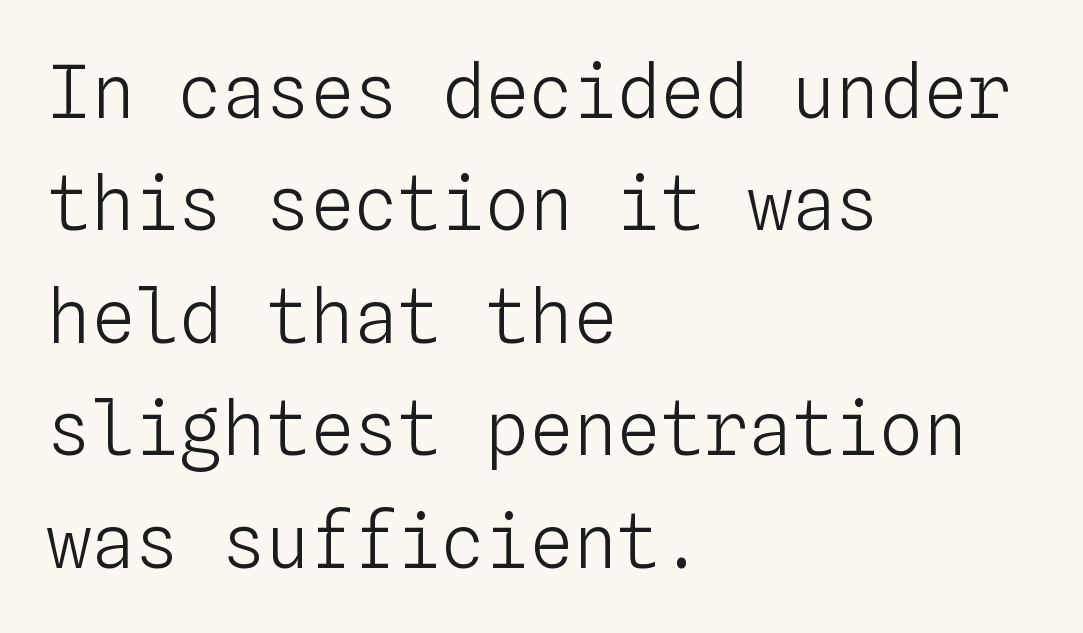
Q: Is the text bold? A: No.
Q: Is the text italic (slanted)? A: No, it is upright.
Q: Is the text underlined? A: No.
Q: How is the paragraph aligned? A: Left-aligned.
Q: Is the spacing between letters normal or unusually wide? A: Normal.
Q: Is the spacing between lines tight, normal or loose? A: Normal.
Q: Width (condensed, normal, or wide)? A: Normal.
Q: Stroke contrast? A: Low.
Q: x-height? A: Medium.
Q: Monospaced? A: Yes.
